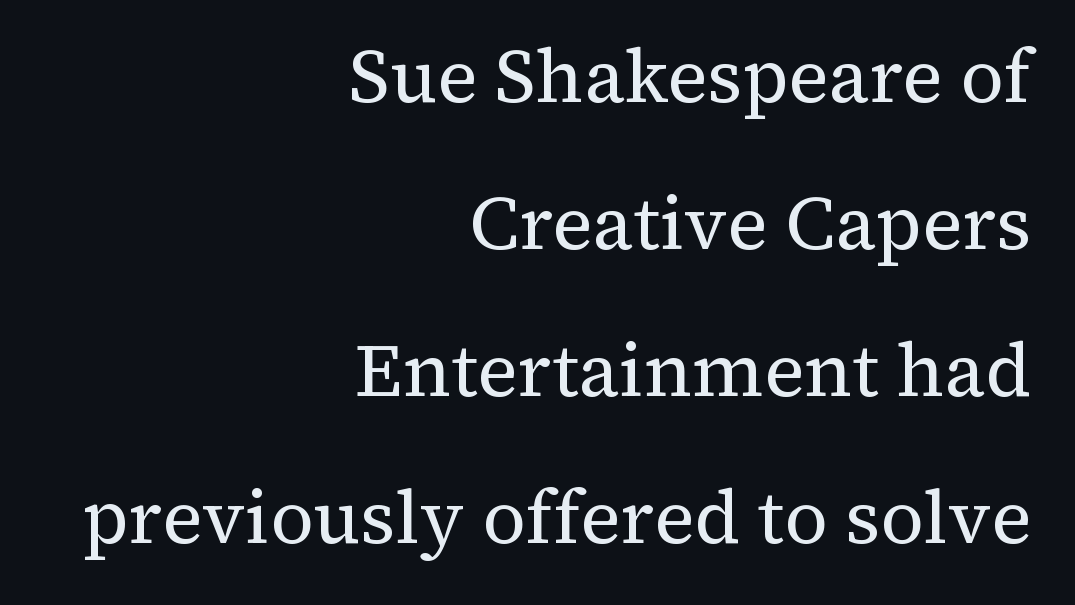
Q: Is the text bold? A: No.
Q: Is the text italic (slanted)? A: No, it is upright.
Q: Is the typeface a serif or a sans-serif typeface? A: Serif.
Q: Is the text underlined? A: No.
Q: How is the paragraph aligned? A: Right-aligned.
Q: Is the spacing between letters normal or unusually wide? A: Normal.
Q: Is the spacing between lines tight, normal or loose? A: Loose.
Q: Width (condensed, normal, or wide)? A: Normal.
Q: Stroke contrast? A: Medium.
Q: x-height? A: Medium.
Q: Monospaced? A: No.
